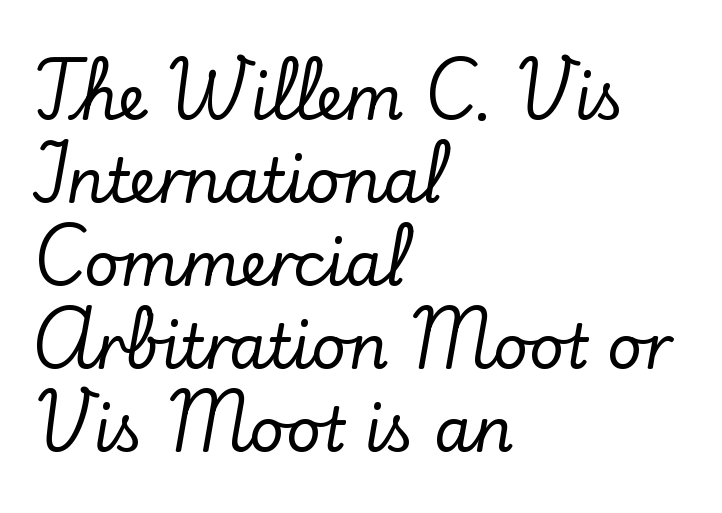
Interline gaps are of average width in this sample. Does the type have serifs? Yes, each stem ends in a small foot. Default kerning and tracking; the words read as compact shapes.
